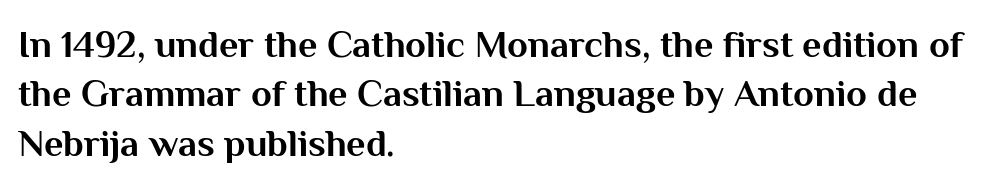
Q: Is the text bold? A: Yes.
Q: Is the text italic (slanted)? A: No, it is upright.
Q: Is the typeface a serif or a sans-serif typeface? A: Sans-serif.
Q: Is the text underlined? A: No.
Q: How is the paragraph aligned? A: Left-aligned.
Q: Is the spacing between letters normal or unusually wide? A: Normal.
Q: Is the spacing between lines tight, normal or loose? A: Normal.
Q: Width (condensed, normal, or wide)? A: Normal.
Q: Stroke contrast? A: Medium.
Q: x-height? A: Medium.
Q: Monospaced? A: No.
